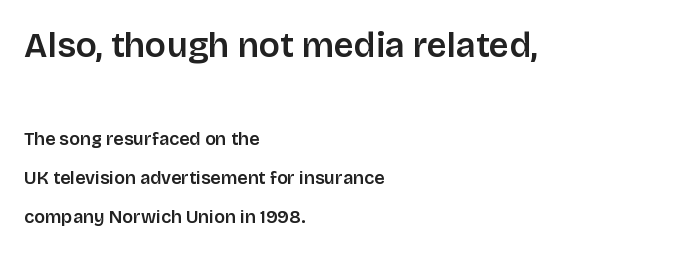
The image shows 35 px sans-serif type, upright; set left-aligned, loose line spacing (2.17x), normal letter spacing, not underlined; the first (top) block is 1.94x larger; low stroke contrast and a large x-height.
